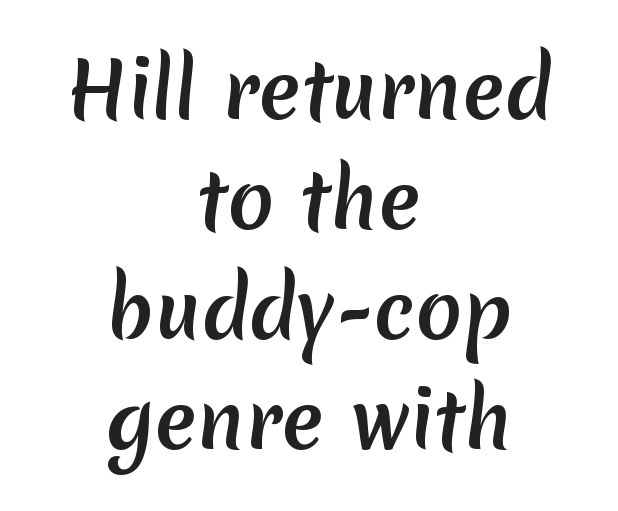
The image shows 77 px sans-serif type; set centered, normal line spacing (1.43x), normal letter spacing, not underlined; medium stroke contrast and a medium x-height.
